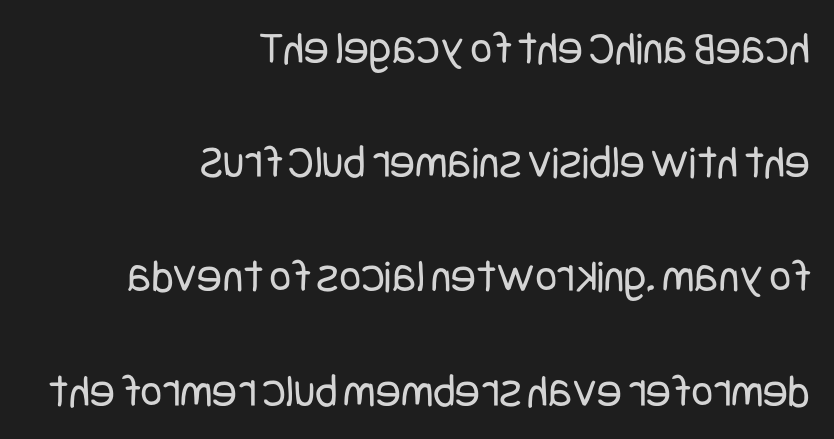
Q: Is the text bold? A: No.
Q: Is the text italic (slanted)? A: No, it is upright.
Q: Is the typeface a serif or a sans-serif typeface? A: Sans-serif.
Q: Is the text underlined? A: No.
Q: How is the paragraph aligned? A: Right-aligned.
Q: Is the spacing between letters normal or unusually wide? A: Normal.
Q: Is the spacing between lines tight, normal or loose? A: Loose.
Q: Width (condensed, normal, or wide)? A: Condensed.
Q: Stroke contrast? A: Low.
Q: x-height? A: Large.
